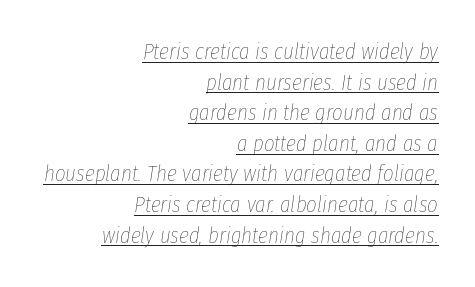
Q: Is the text bold? A: No.
Q: Is the text italic (slanted)? A: Yes, it leans right by about 8 degrees.
Q: Is the text underlined? A: Yes.
Q: How is the paragraph aligned? A: Right-aligned.
Q: Is the spacing between letters normal or unusually wide? A: Normal.
Q: Is the spacing between lines tight, normal or loose? A: Normal.
